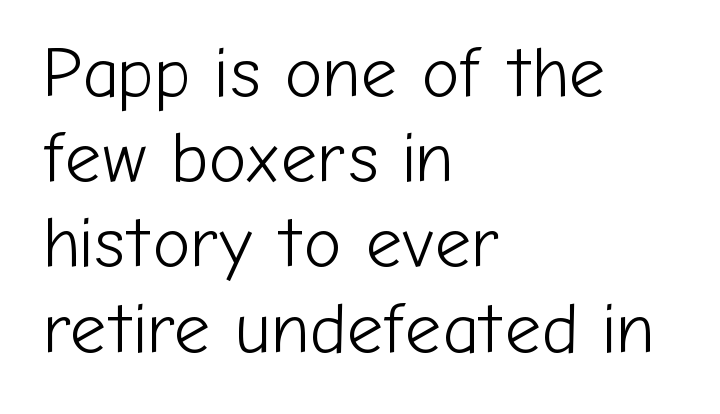
Q: Is the text bold? A: No.
Q: Is the text italic (slanted)? A: No, it is upright.
Q: Is the typeface a serif or a sans-serif typeface? A: Sans-serif.
Q: Is the text underlined? A: No.
Q: How is the paragraph aligned? A: Left-aligned.
Q: Is the spacing between letters normal or unusually wide? A: Normal.
Q: Width (condensed, normal, or wide)? A: Normal.
Q: Stroke contrast? A: Low.
Q: x-height? A: Medium.
Q: Monospaced? A: No.
